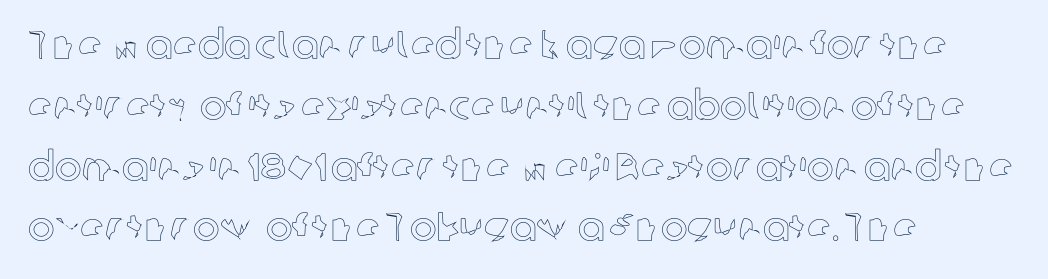
The image shows 40 px text type, upright; set left-aligned, normal line spacing (1.52x), normal letter spacing, not underlined; a medium x-height.
